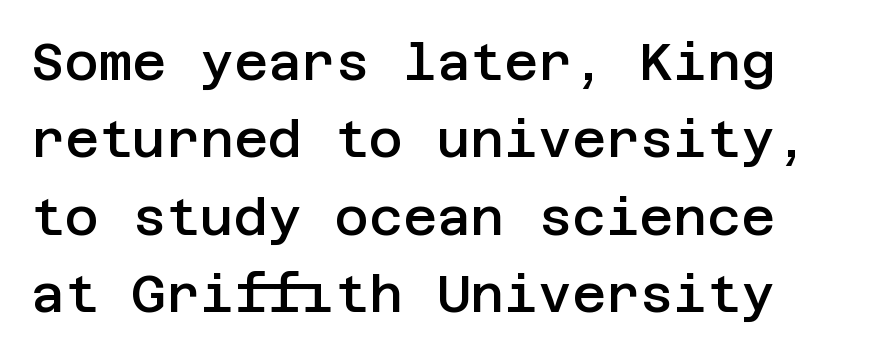
Spacing between characters is what you'd get straight out of the box. Every letter is mildly thick-stroked: semibold rather than bold. Only glyphs here, with clear space below each row. Unlike italic type, these characters show no tilt at all. The glyphs in this specimen are sans serif.
